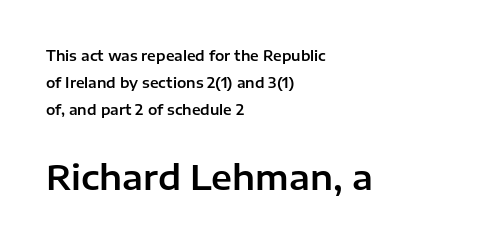
{"serif": "no", "italic": "no", "width": "normal", "stroke_contrast": "low", "x_height": "medium", "monospaced": "no", "underline": "no", "align": "left", "line_spacing": "loose", "line_spacing_ratio": 1.93, "letter_spacing": "normal", "letter_spacing_em": 0.0, "larger_block": "second", "size_ratio": 2.43, "glyph_px": 34}
